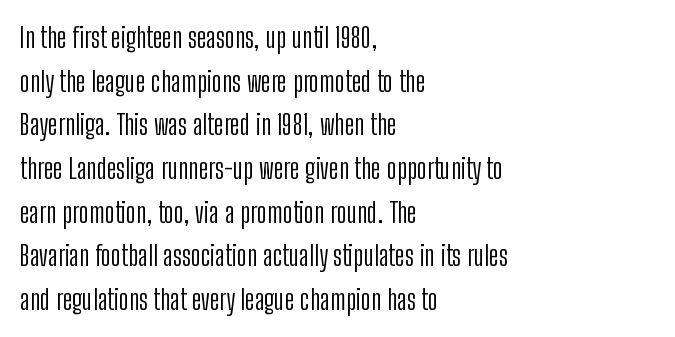
Inter-character spacing is left at the font's built-in metrics. The rows are spaced the way most documents space them. The words here are not underlined. The weight would be labelled regular, book, light, or lighter still. Spacing verdict: proportional, widths tailored to each character. Leftover space on each line is placed entirely after the last word.
